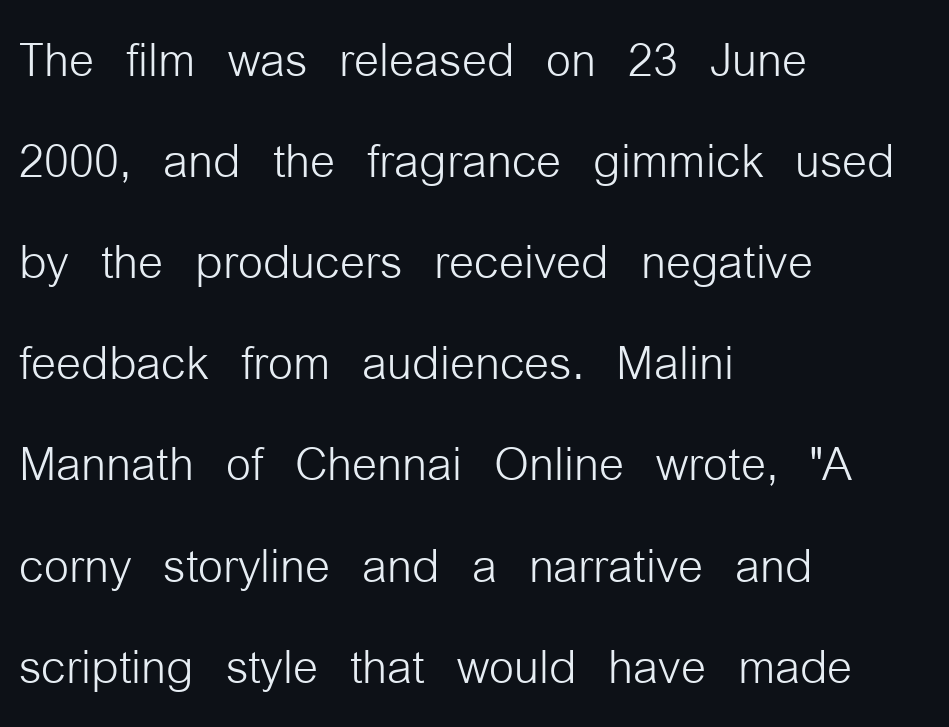
Q: Is the text bold? A: No.
Q: Is the text italic (slanted)? A: No, it is upright.
Q: Is the typeface a serif or a sans-serif typeface? A: Sans-serif.
Q: Is the text underlined? A: No.
Q: How is the paragraph aligned? A: Left-aligned.
Q: Is the spacing between letters normal or unusually wide? A: Normal.
Q: Is the spacing between lines tight, normal or loose? A: Normal.
Q: Width (condensed, normal, or wide)? A: Condensed.
Q: Stroke contrast? A: Low.
Q: x-height? A: Medium.
Q: Monospaced? A: No.
